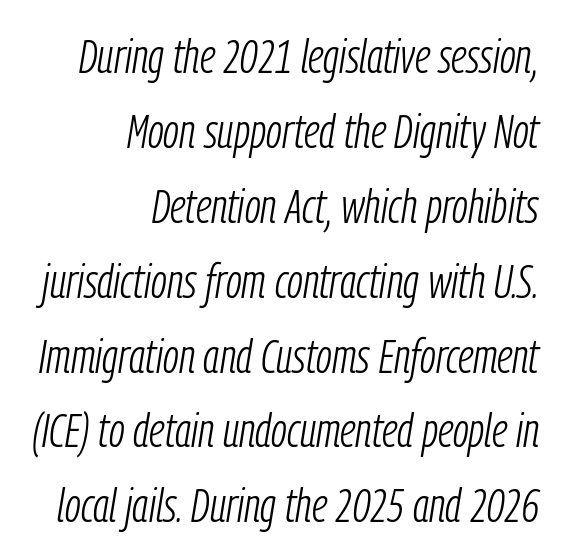
Q: Is the text bold? A: No.
Q: Is the text italic (slanted)? A: Yes, it leans right by about 9 degrees.
Q: Is the text underlined? A: No.
Q: How is the paragraph aligned? A: Right-aligned.
Q: Is the spacing between letters normal or unusually wide? A: Normal.
Q: Is the spacing between lines tight, normal or loose? A: Normal.
Q: Width (condensed, normal, or wide)? A: Condensed.
Q: Stroke contrast? A: Low.
Q: x-height? A: Medium.
Q: Monospaced? A: No.
